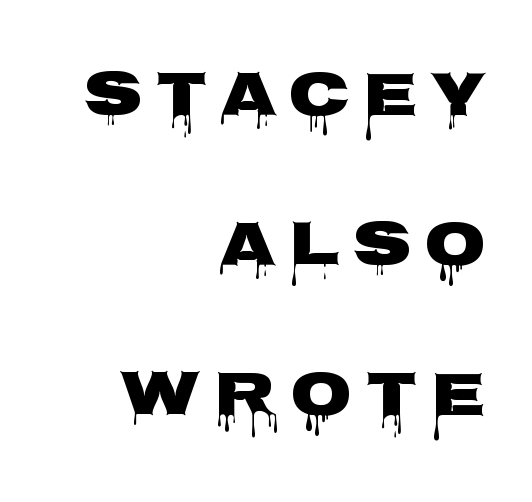
Spacing between characters has been opened up far beyond the box default. Varying glyph widths throughout — classic text-font behaviour. Plain, unruled lines of type. Leading: increased. Letterform terminals end flat and unadorned throughout the passage.
